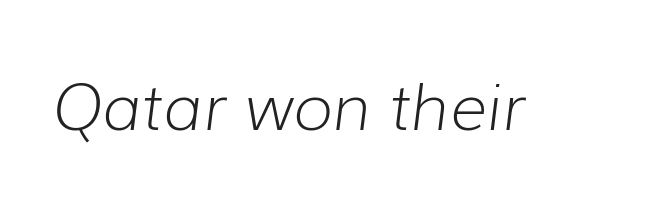
{"italic": "yes", "lean": "right", "slant_degrees": 7, "bold": "no", "weight": "light", "width": "normal", "stroke_contrast": "low", "x_height": "medium", "monospaced": "no", "underline": "no", "letter_spacing": "normal", "letter_spacing_em": 0.0, "glyph_px": 64}
